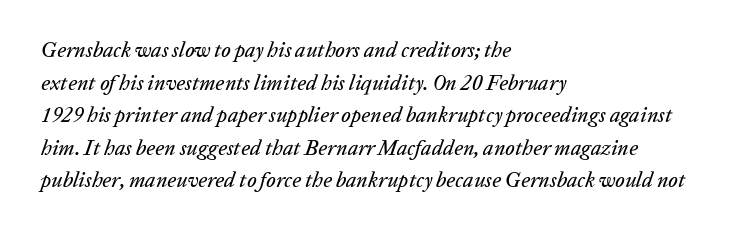
The letters sit at their default tracking, neither squeezed nor spread. Observe the lean: these are italic letterforms. Lines of text with bare space underneath. Baseline-to-baseline distance is the conventional proportion of letter height. The rag falls on the right side of this text block.
